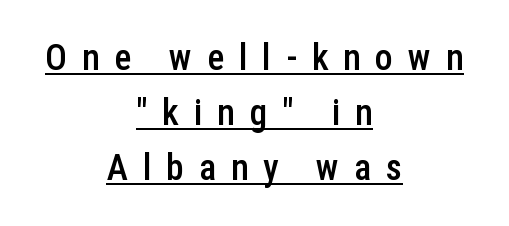
In CSS terms this would be text-align: center. Is there an underline? Yes — a line sits under the letters. Every letter is mildly thick-stroked: semibold rather than bold. Nope, not italic — everything's standing straight. How would I describe the line gaps? Plain and ordinary.
